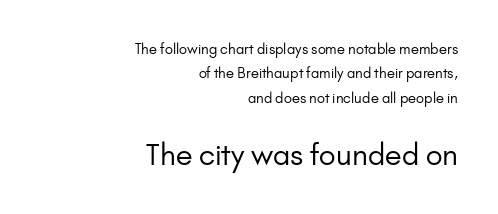
Q: Is the text bold? A: No.
Q: Is the text italic (slanted)? A: No, it is upright.
Q: Is the typeface a serif or a sans-serif typeface? A: Sans-serif.
Q: Is the text underlined? A: No.
Q: How is the paragraph aligned? A: Right-aligned.
Q: Is the spacing between letters normal or unusually wide? A: Normal.
Q: Which block of text is set in a larger size, the first (top) or the second (bottom)? A: The second (bottom) one.
Q: Width (condensed, normal, or wide)? A: Normal.
Q: Stroke contrast? A: Low.
Q: x-height? A: Small.
Q: Monospaced? A: No.
